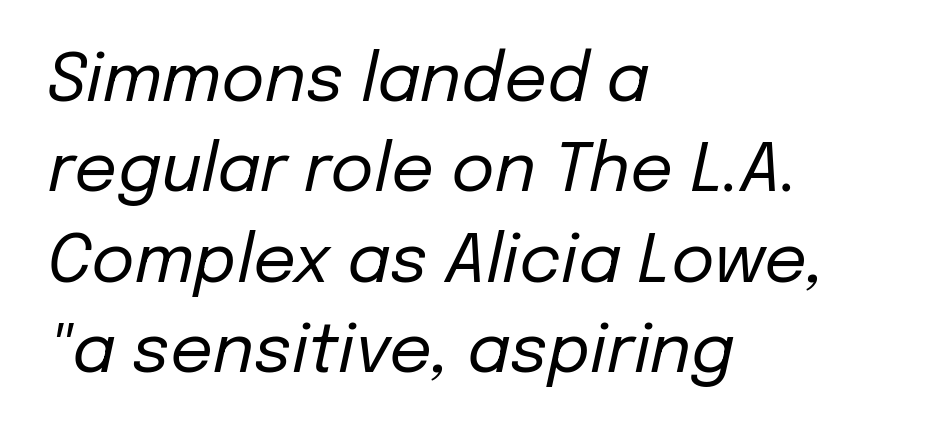
The image shows 67 px regular-weight type, italic (leaning right); set left-aligned, normal line spacing (1.35x), normal letter spacing, not underlined; low stroke contrast and a medium x-height.
